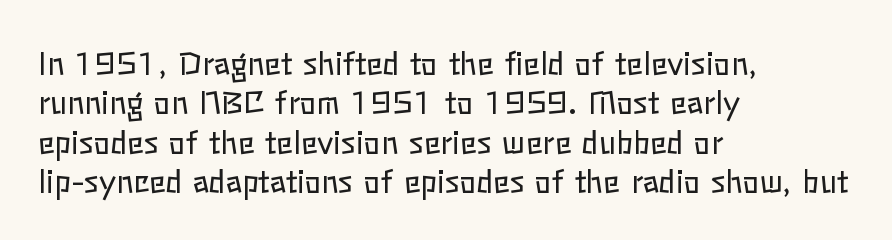
{"italic": "no", "bold": "no", "weight": "regular", "width": "normal", "stroke_contrast": "low", "x_height": "medium", "monospaced": "no", "underline": "no", "align": "left", "line_spacing": "normal", "line_spacing_ratio": 1.27, "letter_spacing": "normal", "letter_spacing_em": 0.0, "glyph_px": 31}
